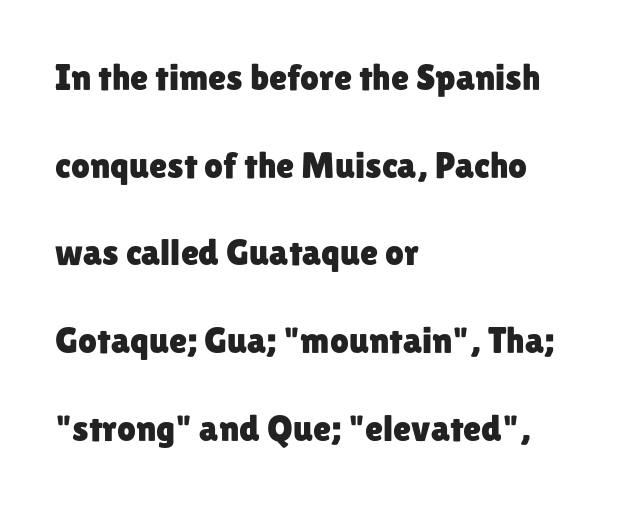
The block of text is sparse from top to bottom, with ample space between rows. Leftover space on each line is placed entirely after the last word. The letters carry no serifs — their stems end cleanly without finishing strokes. The specimen reads as upright at a glance. Character widths vary here, with narrow letters taking less room than wide ones.
